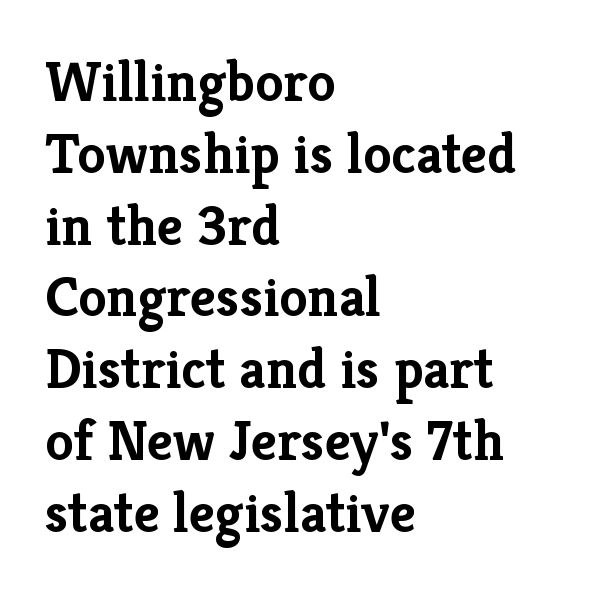
The image shows 57 px semibold serif type, upright; set left-aligned, normal line spacing (1.26x), normal letter spacing, not underlined; low stroke contrast and a medium x-height.
